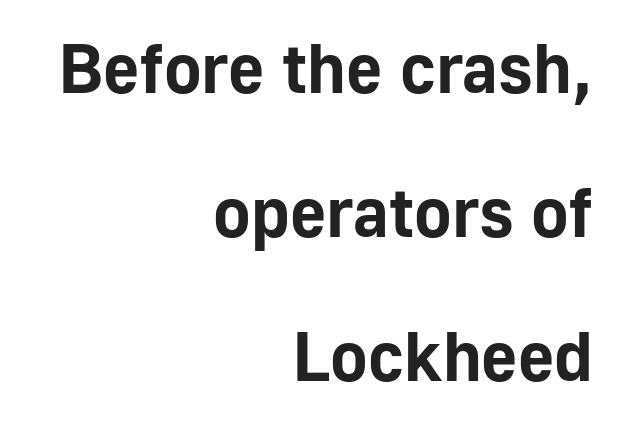
{"serif": "no", "italic": "no", "bold": "yes", "weight": "bold", "width": "normal", "stroke_contrast": "low", "x_height": "medium", "monospaced": "no", "underline": "no", "align": "right", "line_spacing": "loose", "line_spacing_ratio": 2.06, "letter_spacing": "normal", "letter_spacing_em": 0.0, "glyph_px": 70}
